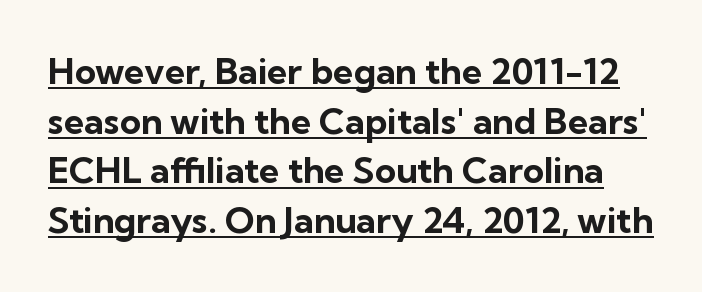
The image shows 36 px bold sans-serif type, upright; set normal line spacing (1.38x), normal letter spacing, underlined; low stroke contrast and a medium x-height.
